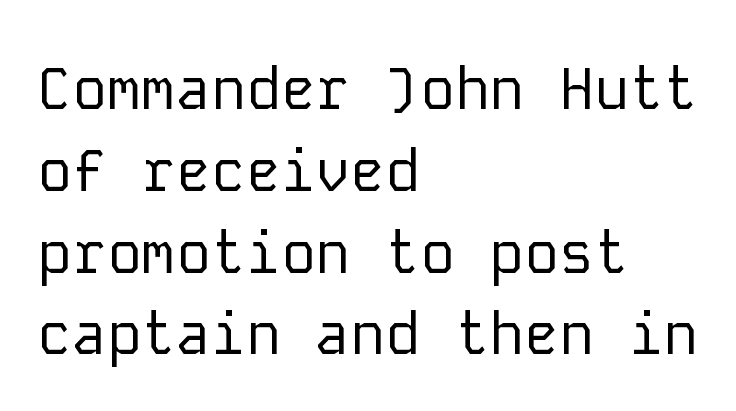
Q: Is the text bold? A: No.
Q: Is the text italic (slanted)? A: No, it is upright.
Q: Is the typeface a serif or a sans-serif typeface? A: Sans-serif.
Q: Is the text underlined? A: No.
Q: How is the paragraph aligned? A: Left-aligned.
Q: Is the spacing between letters normal or unusually wide? A: Normal.
Q: Is the spacing between lines tight, normal or loose? A: Normal.
Q: Width (condensed, normal, or wide)? A: Normal.
Q: Stroke contrast? A: Low.
Q: x-height? A: Medium.
Q: Monospaced? A: Yes.
